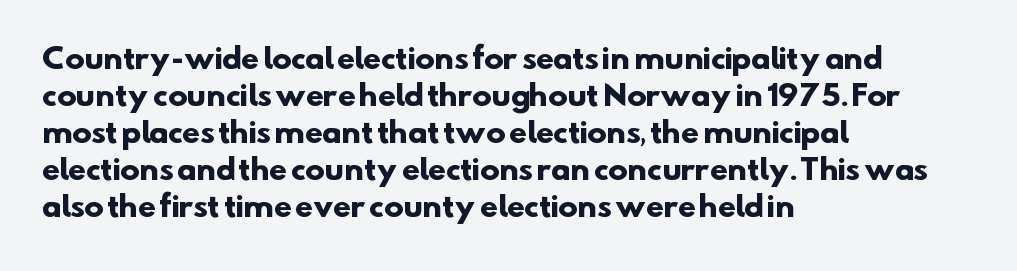
The image shows 29 px heavy sans-serif type; set left-aligned, normal line spacing (1.28x), normal letter spacing, not underlined; low stroke contrast and a small x-height.
